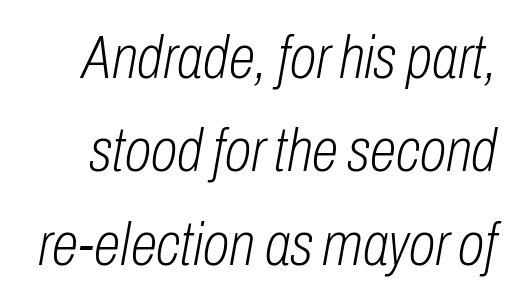
The image shows 61 px light, condensed type, italic (leaning right); set normal line spacing (1.53x), normal letter spacing, not underlined; low stroke contrast and a medium x-height.
